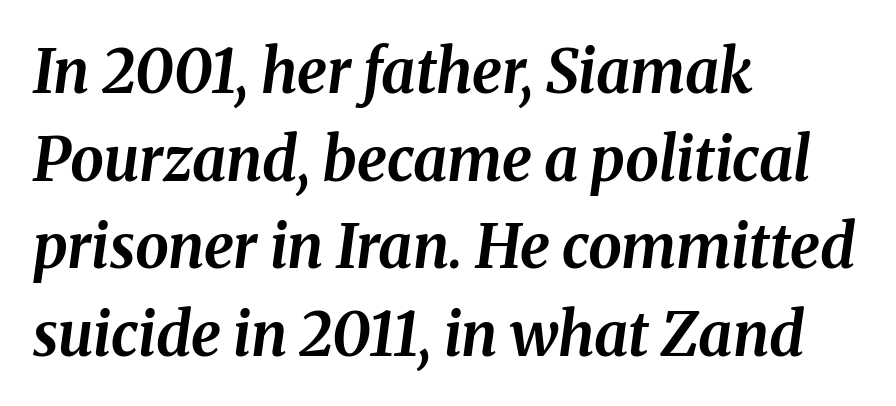
Q: Is the text bold? A: Yes.
Q: Is the text italic (slanted)? A: Yes, it leans right by about 8 degrees.
Q: Is the text underlined? A: No.
Q: How is the paragraph aligned? A: Left-aligned.
Q: Is the spacing between letters normal or unusually wide? A: Normal.
Q: Is the spacing between lines tight, normal or loose? A: Normal.
Q: Width (condensed, normal, or wide)? A: Normal.
Q: Stroke contrast? A: Medium.
Q: x-height? A: Medium.
Q: Monospaced? A: No.
